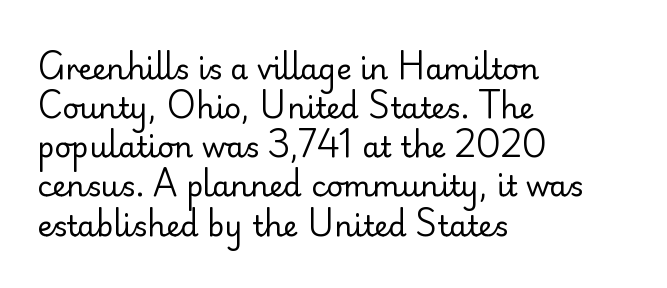
Q: Is the text bold? A: No.
Q: Is the text italic (slanted)? A: No, it is upright.
Q: Is the typeface a serif or a sans-serif typeface? A: Sans-serif.
Q: Is the text underlined? A: No.
Q: How is the paragraph aligned? A: Left-aligned.
Q: Is the spacing between letters normal or unusually wide? A: Normal.
Q: Is the spacing between lines tight, normal or loose? A: Normal.
Q: Width (condensed, normal, or wide)? A: Normal.
Q: Stroke contrast? A: Low.
Q: x-height? A: Small.
Q: Monospaced? A: No.
